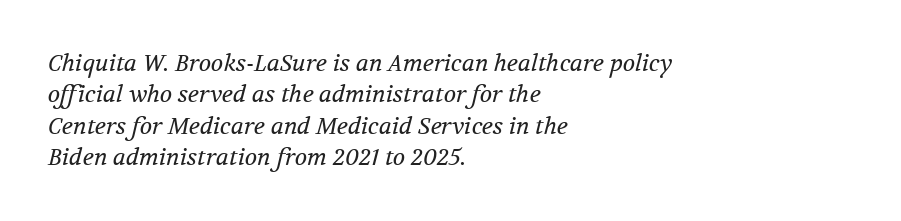
Heaviness? Minimal to ordinary, like unemphasized prose. Does the lettering tilt? It does — this is italic. The specimen omits any rule beneath the text block's lines. The text block is weighted toward the left margin, trailing off unevenly rightward. A normal amount of white space separates one row of letters from the next.
